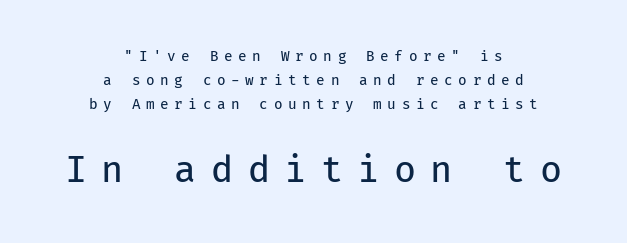
Q: Is the text bold? A: No.
Q: Is the text italic (slanted)? A: No, it is upright.
Q: Is the typeface a serif or a sans-serif typeface? A: Sans-serif.
Q: Is the text underlined? A: No.
Q: How is the paragraph aligned? A: Centered.
Q: Is the spacing between letters normal or unusually wide? A: Unusually wide.
Q: Is the spacing between lines tight, normal or loose? A: Normal.
Q: Which block of text is set in a larger size, the first (top) or the second (bottom)? A: The second (bottom) one.
Q: Width (condensed, normal, or wide)? A: Normal.
Q: Stroke contrast? A: Low.
Q: x-height? A: Medium.
Q: Monospaced? A: Yes.
